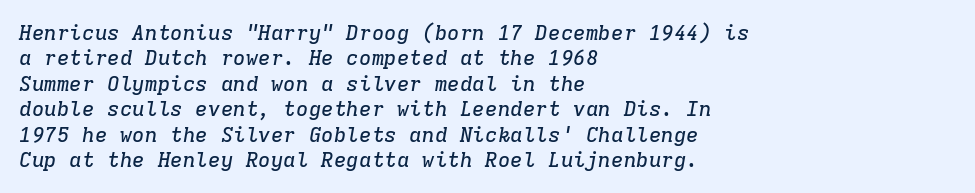
The image shows 21 px text type, italic (leaning right); set left-aligned, line spacing 1.21x, normal letter spacing, not underlined.
